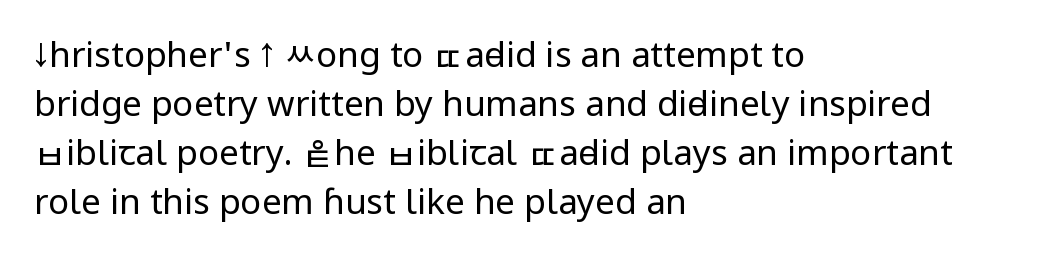
Q: Is the text bold? A: No.
Q: Is the text italic (slanted)? A: No, it is upright.
Q: Is the typeface a serif or a sans-serif typeface? A: Sans-serif.
Q: Is the text underlined? A: No.
Q: How is the paragraph aligned? A: Left-aligned.
Q: Is the spacing between letters normal or unusually wide? A: Normal.
Q: Is the spacing between lines tight, normal or loose? A: Normal.
Q: Width (condensed, normal, or wide)? A: Condensed.
Q: Stroke contrast? A: Low.
Q: x-height? A: Large.
Q: Monospaced? A: No.
